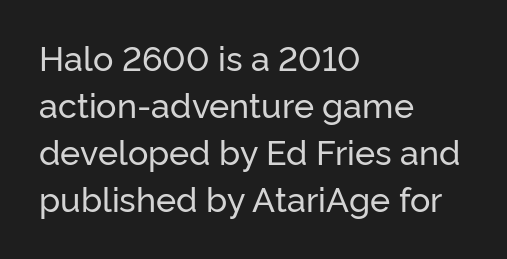
The image shows 34 px sans-serif type, upright; set left-aligned, normal line spacing (1.38x), normal letter spacing, not underlined; low stroke contrast and a medium x-height.
